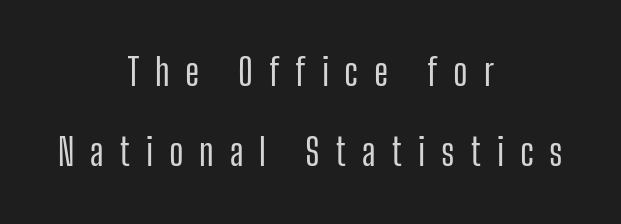
Q: Is the text italic (slanted)? A: No, it is upright.
Q: Is the typeface a serif or a sans-serif typeface? A: Sans-serif.
Q: Is the text underlined? A: No.
Q: How is the paragraph aligned? A: Centered.
Q: Is the spacing between letters normal or unusually wide? A: Unusually wide.
Q: Is the spacing between lines tight, normal or loose? A: Loose.
Q: Width (condensed, normal, or wide)? A: Condensed.
Q: Stroke contrast? A: Low.
Q: x-height? A: Medium.
Q: Monospaced? A: No.
